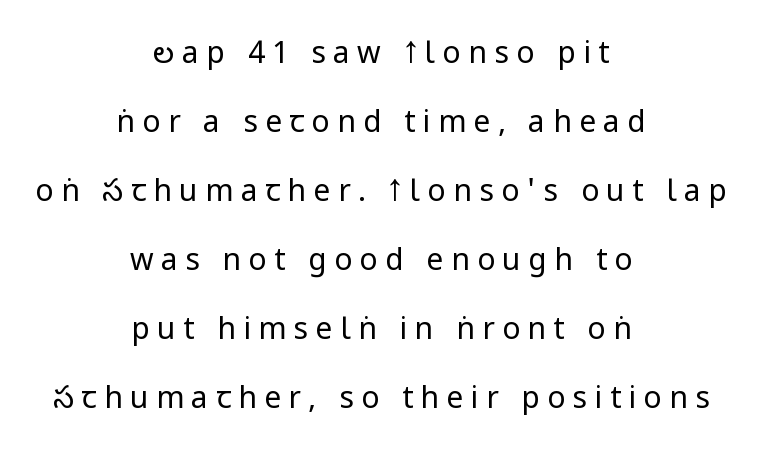
Q: Is the text bold? A: No.
Q: Is the text italic (slanted)? A: No, it is upright.
Q: Is the typeface a serif or a sans-serif typeface? A: Sans-serif.
Q: Is the text underlined? A: No.
Q: How is the paragraph aligned? A: Centered.
Q: Is the spacing between letters normal or unusually wide? A: Unusually wide.
Q: Is the spacing between lines tight, normal or loose? A: Loose.
Q: Width (condensed, normal, or wide)? A: Condensed.
Q: Stroke contrast? A: Low.
